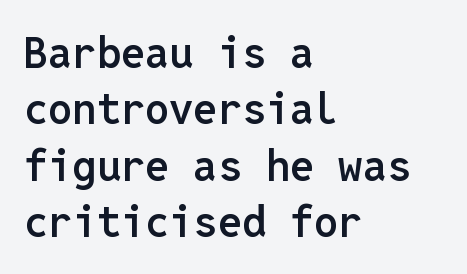
These words are printed semibold, heavier than regular yet not bold. Lines of text with bare space underneath. Designer's note — italics off, roman on. The lines sit at an ordinary, default distance from one another. In terms of letterspacing, this is plain default setting.
